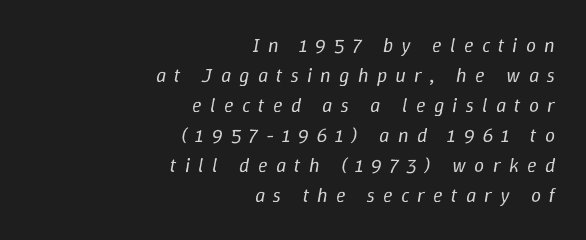
The image shows 20 px text type, italic (leaning right); set right-aligned, normal line spacing (1.5x), unusually wide letter spacing (+0.41 em), not underlined.
